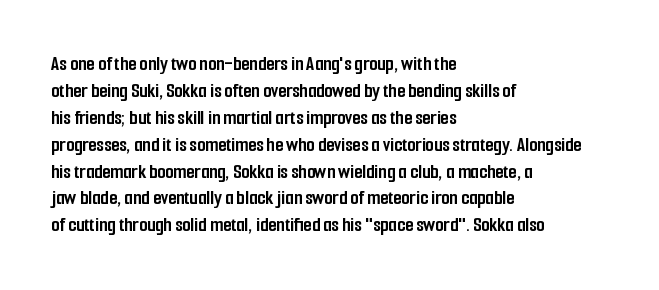
The image shows 21 px bold type, upright; set left-aligned, normal line spacing (1.28x), normal letter spacing, not underlined.
